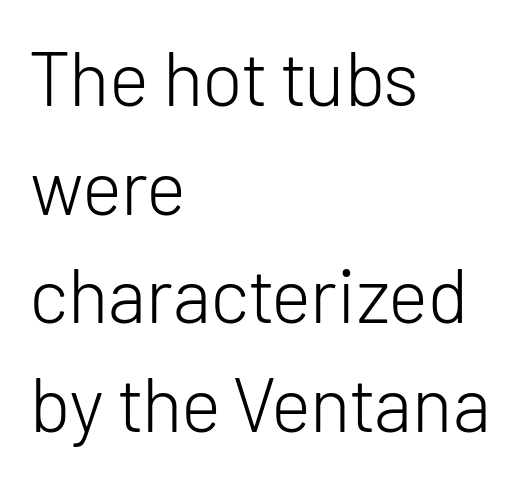
{"serif": "no", "italic": "no", "bold": "no", "weight": "light", "width": "normal", "stroke_contrast": "low", "x_height": "medium", "monospaced": "no", "underline": "no", "align": "left", "line_spacing": "normal", "line_spacing_ratio": 1.43, "letter_spacing": "normal", "letter_spacing_em": 0.0, "glyph_px": 76}
